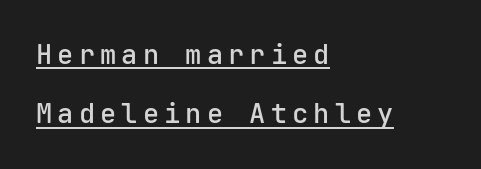
{"italic": "no", "bold": "semi", "underline": "yes", "align": "left", "line_spacing": "loose", "line_spacing_ratio": 2.2, "glyph_px": 27}
